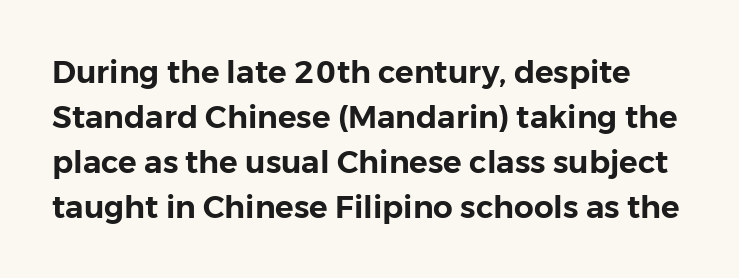
Italic: no, the glyphs are upright roman. Glyph-to-glyph distance matches everyday printed text. Baseline-to-baseline distance is the conventional proportion of letter height. You could not count columns in this text — the font is proportionally spaced.
